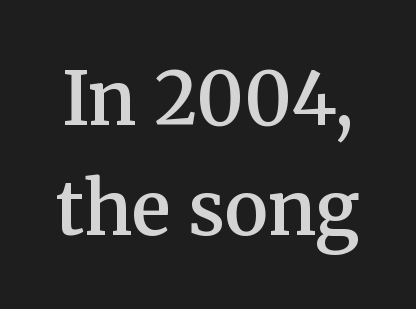
Q: Is the text bold? A: Semi-bold.
Q: Is the text italic (slanted)? A: No, it is upright.
Q: Is the typeface a serif or a sans-serif typeface? A: Serif.
Q: Is the text underlined? A: No.
Q: Is the spacing between letters normal or unusually wide? A: Normal.
Q: Is the spacing between lines tight, normal or loose? A: Normal.
Q: Width (condensed, normal, or wide)? A: Normal.
Q: Stroke contrast? A: Medium.
Q: x-height? A: Medium.
Q: Monospaced? A: No.
